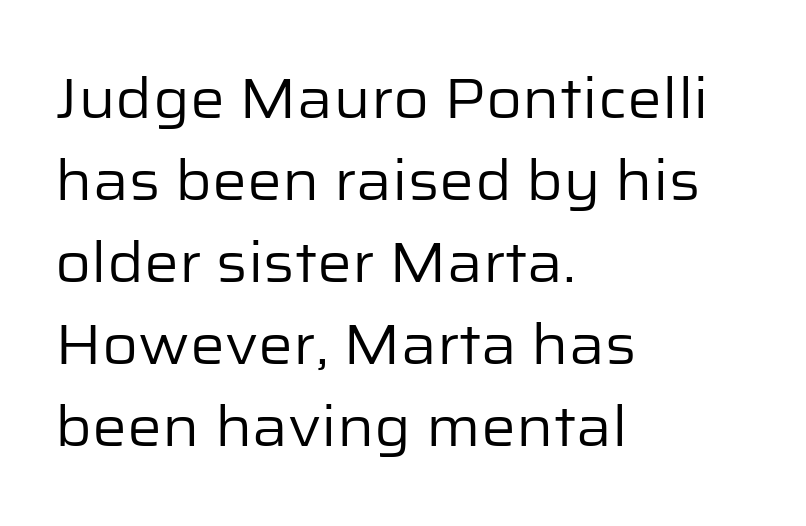
The rendering uses natural spacing where letterforms have individual widths. Check under the words: just untouched page. Compared with typical body copy, the letter spacing here is the same. Examine the stroke ends and you'll find no serifs. The space between consecutive lines is moderate. The setting favours the left margin, as ordinary paragraphs usually do.
